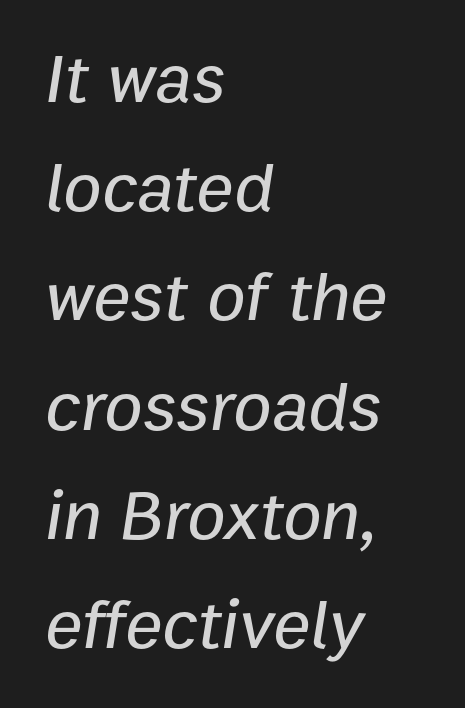
Casual observation: everything's shoved over to the left. The rendering applies a slant to the glyphs. Nothing unusual about the tracking: characters are spaced as the font intends. You could not count columns in this text — the font is proportionally spaced.
